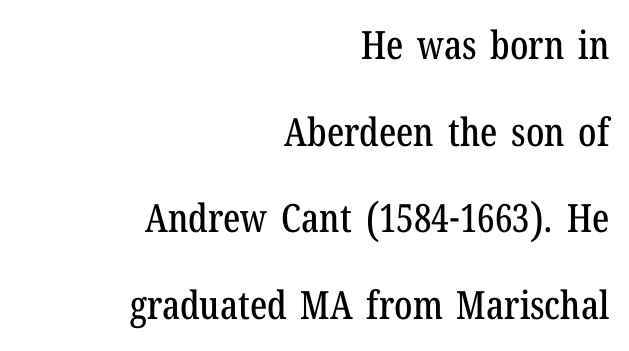
Q: Is the text italic (slanted)? A: No, it is upright.
Q: Is the typeface a serif or a sans-serif typeface? A: Serif.
Q: Is the text underlined? A: No.
Q: How is the paragraph aligned? A: Right-aligned.
Q: Is the spacing between letters normal or unusually wide? A: Normal.
Q: Is the spacing between lines tight, normal or loose? A: Loose.
Q: Width (condensed, normal, or wide)? A: Condensed.
Q: Stroke contrast? A: Low.
Q: x-height? A: Medium.
Q: Monospaced? A: No.
